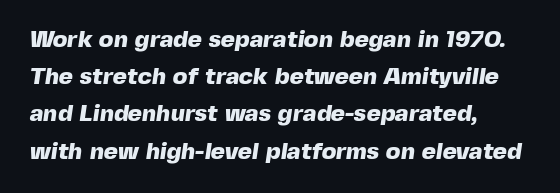
{"bold": "yes", "underline": "no", "align": "left", "line_spacing": "normal", "line_spacing_ratio": 1.55, "letter_spacing": "normal", "letter_spacing_em": 0.0, "glyph_px": 24}
